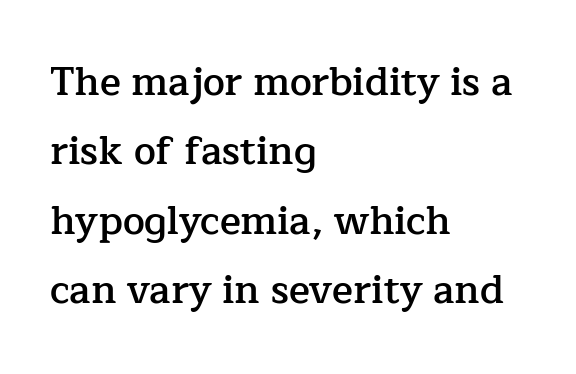
Q: Is the text bold? A: Semi-bold.
Q: Is the text italic (slanted)? A: No, it is upright.
Q: Is the typeface a serif or a sans-serif typeface? A: Serif.
Q: Is the text underlined? A: No.
Q: How is the paragraph aligned? A: Left-aligned.
Q: Is the spacing between letters normal or unusually wide? A: Normal.
Q: Width (condensed, normal, or wide)? A: Normal.
Q: Stroke contrast? A: Low.
Q: x-height? A: Medium.
Q: Monospaced? A: No.
